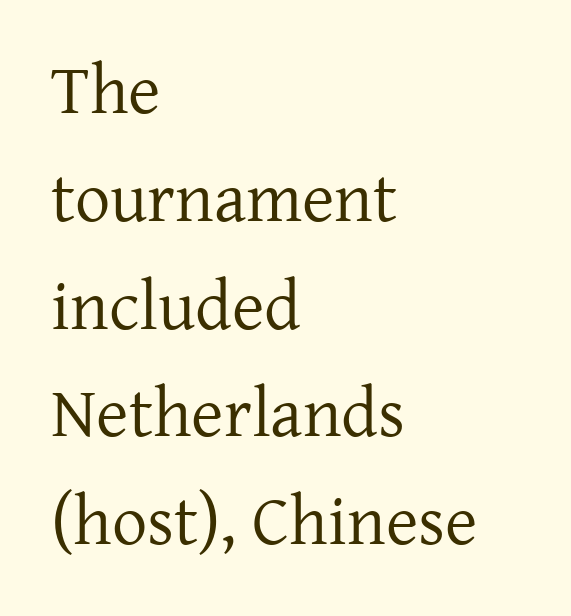
The image shows 70 px regular-weight serif type, upright; set left-aligned, normal line spacing (1.54x), normal letter spacing, not underlined; low stroke contrast and a medium x-height.
